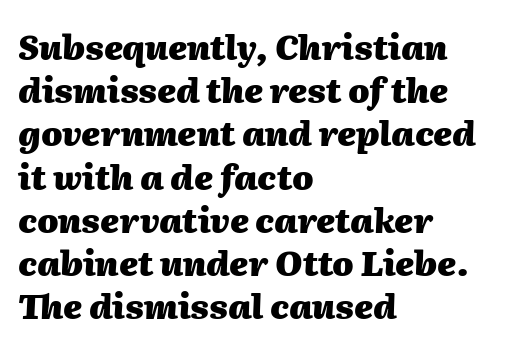
Q: Is the text bold? A: Yes.
Q: Is the text italic (slanted)? A: Yes, it leans right by about 2 degrees.
Q: Is the text underlined? A: No.
Q: How is the paragraph aligned? A: Left-aligned.
Q: Is the spacing between letters normal or unusually wide? A: Normal.
Q: Is the spacing between lines tight, normal or loose? A: Normal.
Q: Width (condensed, normal, or wide)? A: Normal.
Q: Stroke contrast? A: Medium.
Q: x-height? A: Medium.
Q: Monospaced? A: No.
